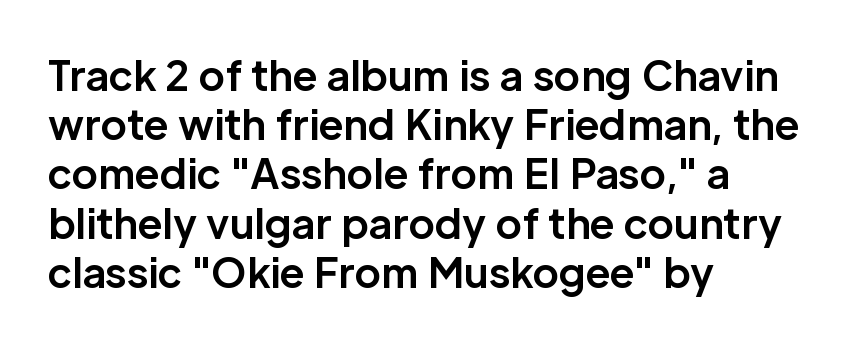
{"serif": "no", "italic": "no", "bold": "yes", "weight": "bold", "width": "normal", "stroke_contrast": "low", "x_height": "medium", "monospaced": "no", "underline": "no", "align": "left", "line_spacing_ratio": 1.23, "letter_spacing": "normal", "letter_spacing_em": 0.0, "glyph_px": 40}
